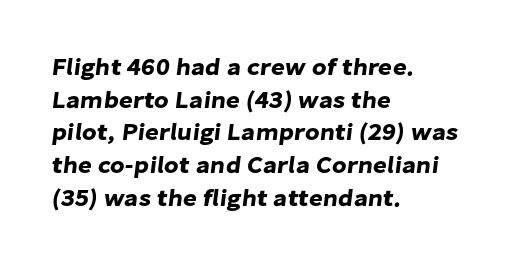
{"underline": "no", "align": "left", "line_spacing": "normal", "line_spacing_ratio": 1.36, "letter_spacing": "normal", "letter_spacing_em": 0.0, "glyph_px": 24}
